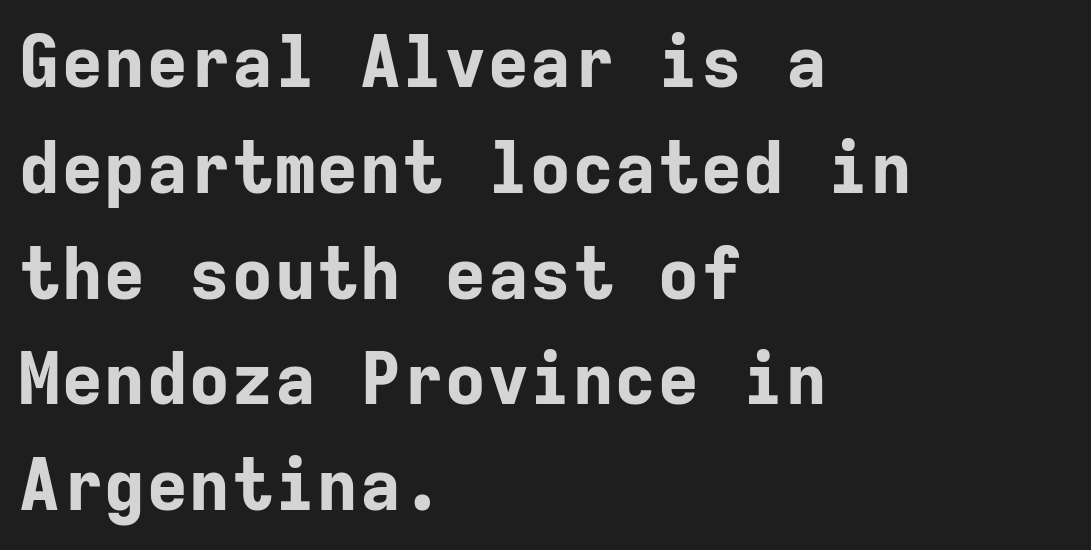
Q: Is the text bold? A: Yes.
Q: Is the text italic (slanted)? A: No, it is upright.
Q: Is the typeface a serif or a sans-serif typeface? A: Sans-serif.
Q: Is the text underlined? A: No.
Q: How is the paragraph aligned? A: Left-aligned.
Q: Is the spacing between letters normal or unusually wide? A: Normal.
Q: Is the spacing between lines tight, normal or loose? A: Normal.
Q: Width (condensed, normal, or wide)? A: Normal.
Q: Stroke contrast? A: Low.
Q: x-height? A: Medium.
Q: Monospaced? A: Yes.
